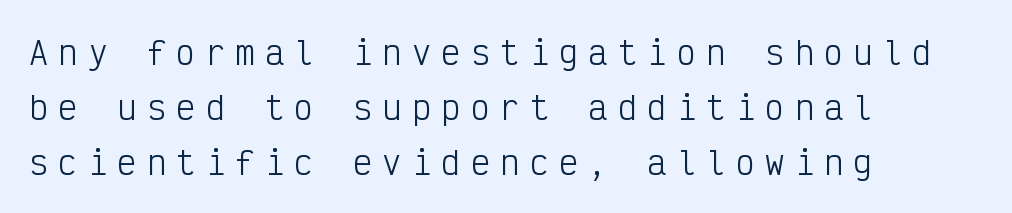
Q: Is the text bold? A: No.
Q: Is the text italic (slanted)? A: No, it is upright.
Q: Is the typeface a serif or a sans-serif typeface? A: Sans-serif.
Q: Is the text underlined? A: No.
Q: How is the paragraph aligned? A: Left-aligned.
Q: Is the spacing between letters normal or unusually wide? A: Unusually wide.
Q: Width (condensed, normal, or wide)? A: Condensed.
Q: Stroke contrast? A: Low.
Q: x-height? A: Medium.
Q: Monospaced? A: Yes.
